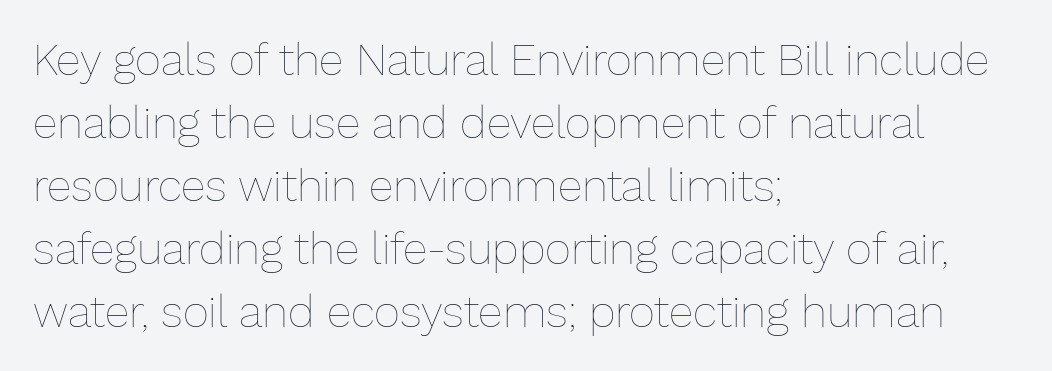
Decoration check: the copy has no underline. Notice how the stems are strictly vertical — no italics here. Notice how the passage keeps a crisp vertical edge on the left only. Regular leading. Is the stroke heavy? The answer is a plain regular-or-lighter.
